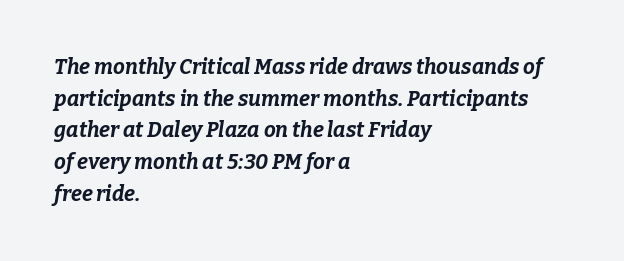
Q: Is the text bold? A: Yes.
Q: Is the text italic (slanted)? A: Yes, it leans right by about 9 degrees.
Q: Is the text underlined? A: No.
Q: How is the paragraph aligned? A: Left-aligned.
Q: Is the spacing between letters normal or unusually wide? A: Normal.
Q: Is the spacing between lines tight, normal or loose? A: Normal.
